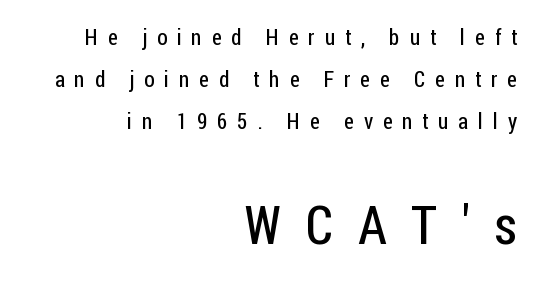
Q: Is the text bold? A: No.
Q: Is the text italic (slanted)? A: No, it is upright.
Q: Is the typeface a serif or a sans-serif typeface? A: Sans-serif.
Q: Is the text underlined? A: No.
Q: How is the paragraph aligned? A: Right-aligned.
Q: Is the spacing between letters normal or unusually wide? A: Unusually wide.
Q: Is the spacing between lines tight, normal or loose? A: Loose.
Q: Which block of text is set in a larger size, the first (top) or the second (bottom)? A: The second (bottom) one.
Q: Width (condensed, normal, or wide)? A: Condensed.
Q: Stroke contrast? A: Low.
Q: x-height? A: Medium.
Q: Monospaced? A: No.
